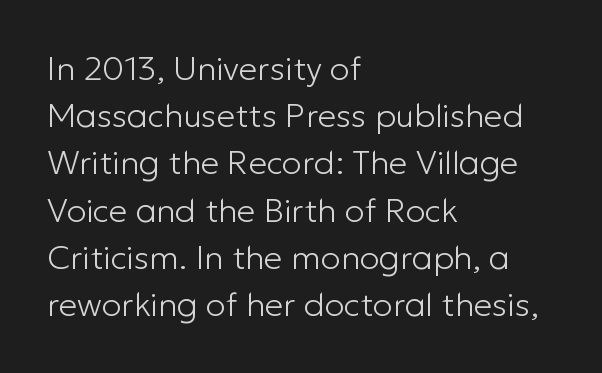
The image shows 33 px light sans-serif type, upright; set left-aligned, normal line spacing (1.43x), normal letter spacing, not underlined; low stroke contrast and a medium x-height.
